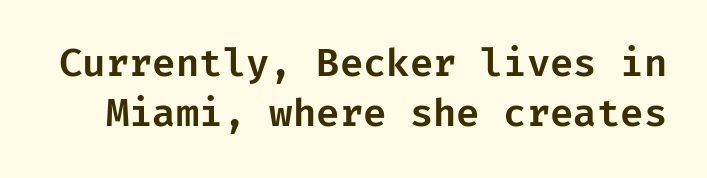
{"serif": "no", "italic": "no", "width": "normal", "stroke_contrast": "low", "x_height": "medium", "underline": "no", "line_spacing": "normal", "line_spacing_ratio": 1.31, "letter_spacing": "normal", "letter_spacing_em": 0.0, "glyph_px": 38}
